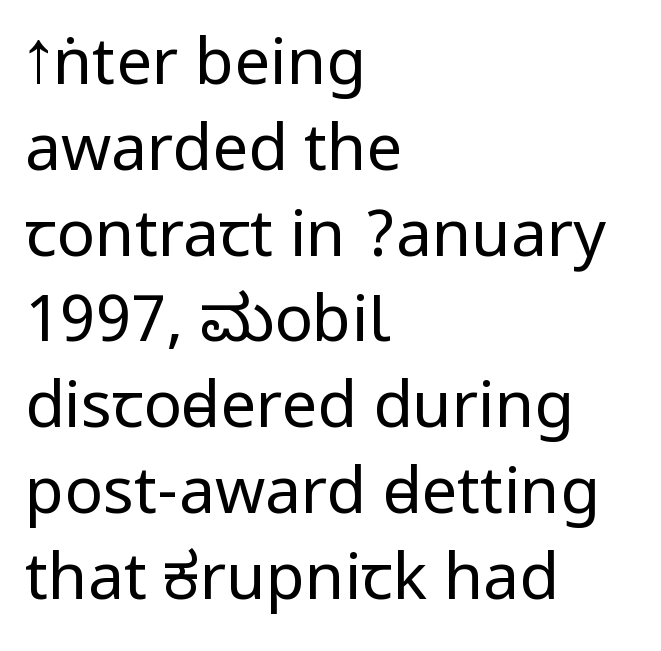
The image shows 64 px regular-weight, condensed sans-serif type, upright; set left-aligned, normal line spacing (1.34x), normal letter spacing, not underlined; low stroke contrast.
